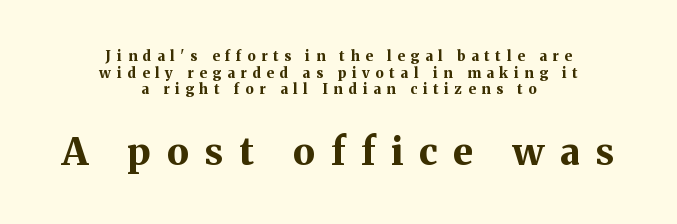
Character widths vary here, with narrow letters taking less room than wide ones. The emphasis by scale lands on block number two, below. No word sits above an underline. A typesetter would mark this as roman, not italic.
